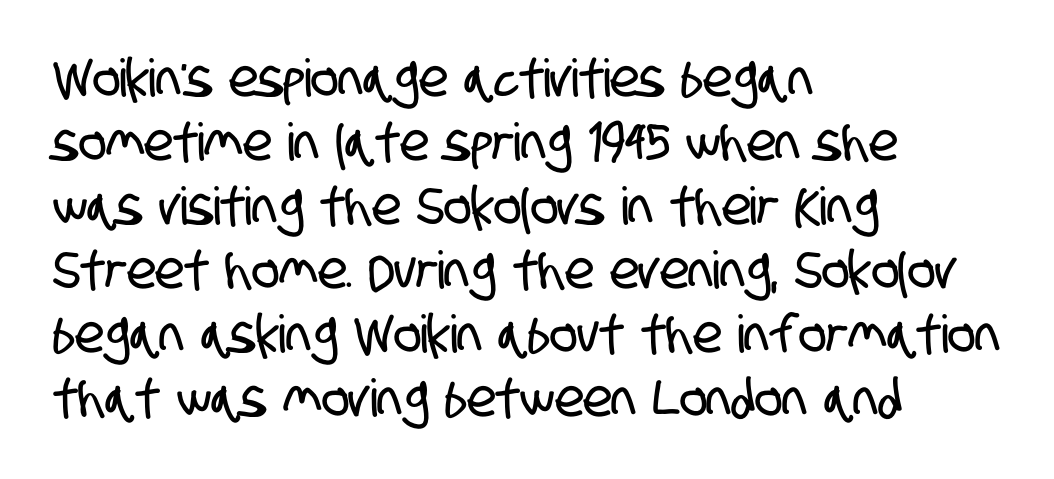
Q: Is the typeface a serif or a sans-serif typeface? A: Sans-serif.
Q: Is the text underlined? A: No.
Q: How is the paragraph aligned? A: Left-aligned.
Q: Is the spacing between letters normal or unusually wide? A: Normal.
Q: Width (condensed, normal, or wide)? A: Condensed.
Q: Stroke contrast? A: Low.
Q: x-height? A: Large.
Q: Monospaced? A: No.
